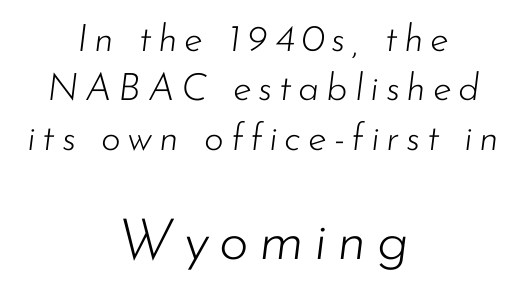
Q: Is the text bold? A: No.
Q: Is the text italic (slanted)? A: Yes, it leans right by about 7 degrees.
Q: Is the text underlined? A: No.
Q: How is the paragraph aligned? A: Centered.
Q: Is the spacing between lines tight, normal or loose? A: Normal.
Q: Which block of text is set in a larger size, the first (top) or the second (bottom)? A: The second (bottom) one.
Q: Width (condensed, normal, or wide)? A: Normal.
Q: Stroke contrast? A: Low.
Q: x-height? A: Small.
Q: Monospaced? A: No.
